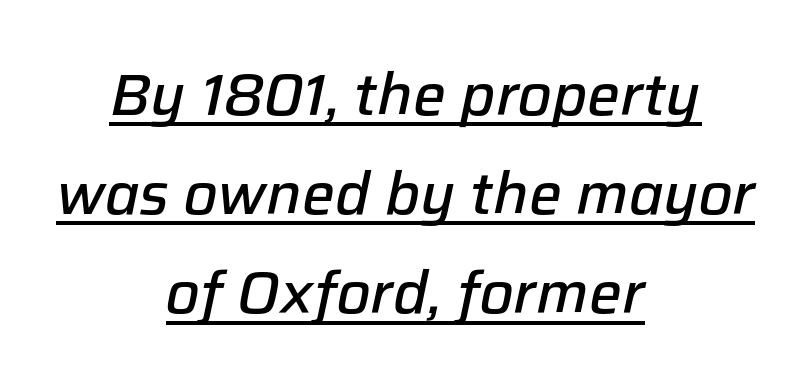
The passage is arranged like a title page — every line centered. Does a line run under the words? Yes, clearly. The glyphs look as if they've been sheared to an angle. Characters follow at the spacing the type designer built in. Moderately thickened strokes mark this as semibold type. The passage shown is typed in a proportional face where columns would drift.
